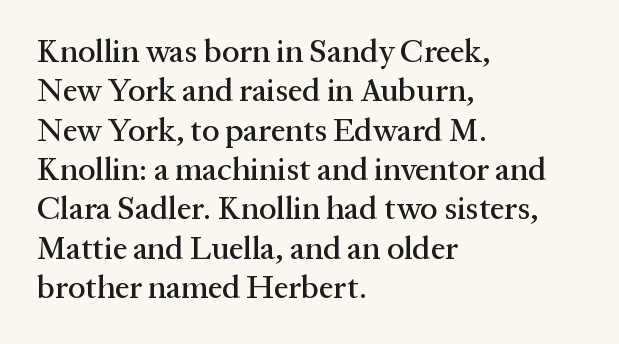
Q: Is the text italic (slanted)? A: No, it is upright.
Q: Is the typeface a serif or a sans-serif typeface? A: Serif.
Q: Is the text underlined? A: No.
Q: How is the paragraph aligned? A: Left-aligned.
Q: Is the spacing between letters normal or unusually wide? A: Normal.
Q: Width (condensed, normal, or wide)? A: Normal.
Q: Stroke contrast? A: Medium.
Q: x-height? A: Medium.
Q: Monospaced? A: No.
